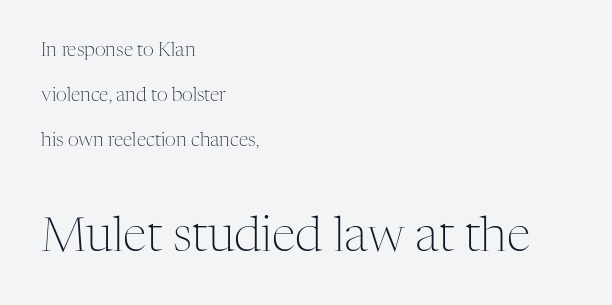
The rendering uses natural spacing where letterforms have individual widths. Ordinary non-slanted type is in use. The designer dialed line spacing up above the default. Plain, unruled lines of type. This sample uses a serif face.
